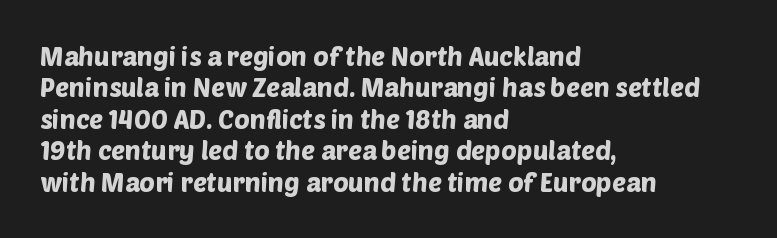
{"underline": "no", "align": "left", "line_spacing_ratio": 1.21, "letter_spacing": "normal", "letter_spacing_em": 0.0, "glyph_px": 26}
